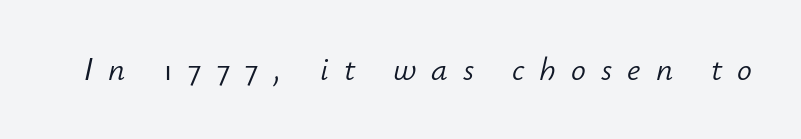
Each letter keeps its own natural width here, so spacing adapts to shape. Glance below the letters and you will spot only blank space. Each word looks stretched out because of the extra space between its letters. These lines were composed using italics. Weight: in the light-to-regular range.
